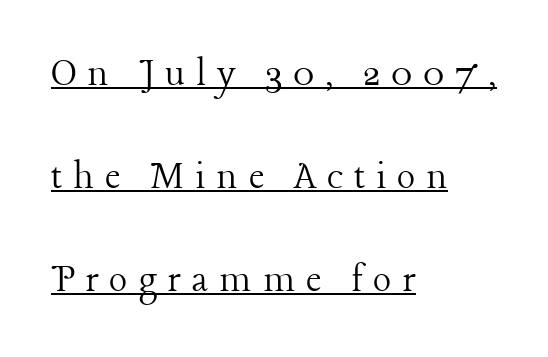
{"serif": "yes", "italic": "no", "bold": "no", "weight": "light", "width": "normal", "stroke_contrast": "low", "x_height": "medium", "monospaced": "no", "underline": "yes", "align": "left", "line_spacing": "loose", "line_spacing_ratio": 2.39, "letter_spacing": "wide", "letter_spacing_em": 0.25, "glyph_px": 43}
